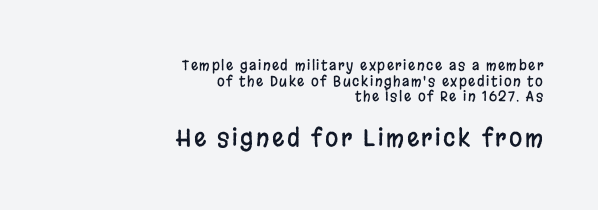
{"italic": "no", "underline": "no", "align": "right", "line_spacing": "tight", "line_spacing_ratio": 1.12, "larger_block": "second", "size_ratio": 1.71, "glyph_px": 24}
